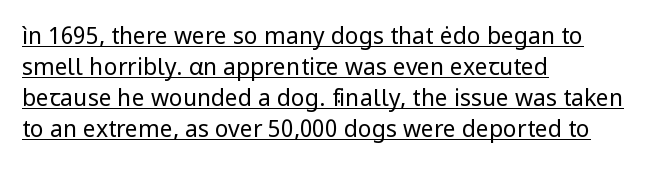
Horizontally, the lines are justified to the leading edge only. A typesetter would mark this as roman, not italic. Students, note that the glyphs here touch the page at normal intervals. This sample keeps an unexceptional amount of space between lines. Weight: regular or lighter.
